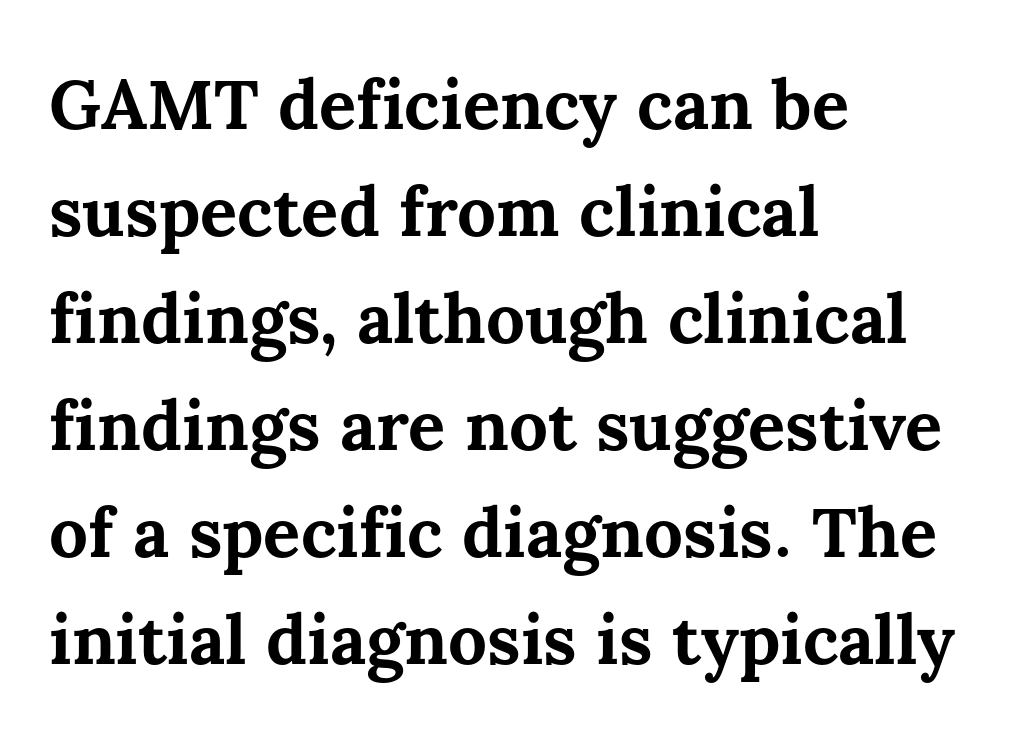
The image shows 69 px bold type, upright; set left-aligned, normal line spacing (1.55x), normal letter spacing, not underlined; medium stroke contrast and a medium x-height.
